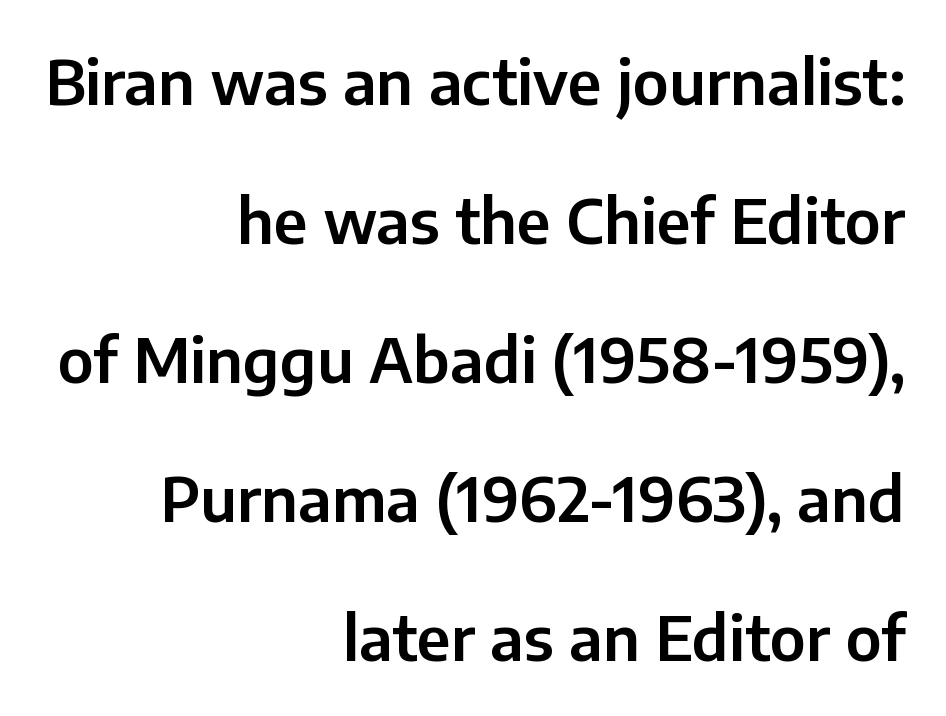
Horizontally, the lines are justified to the trailing edge only. When letters stand straight like this, we call the style roman or upright. Check the space under the baseline: it is left empty. Inter-character spacing is left at the font's built-in metrics.
